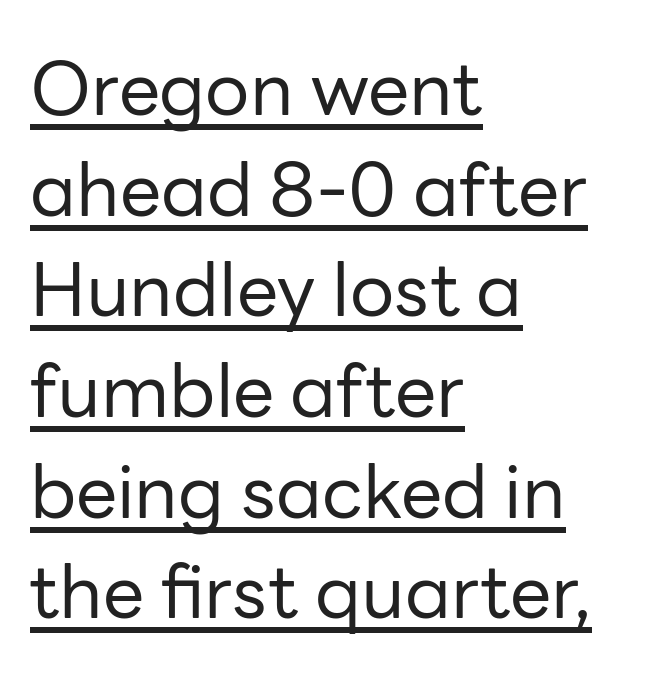
Q: Is the text bold? A: No.
Q: Is the text italic (slanted)? A: No, it is upright.
Q: Is the typeface a serif or a sans-serif typeface? A: Sans-serif.
Q: Is the text underlined? A: Yes.
Q: How is the paragraph aligned? A: Left-aligned.
Q: Is the spacing between letters normal or unusually wide? A: Normal.
Q: Is the spacing between lines tight, normal or loose? A: Normal.
Q: Width (condensed, normal, or wide)? A: Normal.
Q: Stroke contrast? A: Low.
Q: x-height? A: Medium.
Q: Monospaced? A: No.
